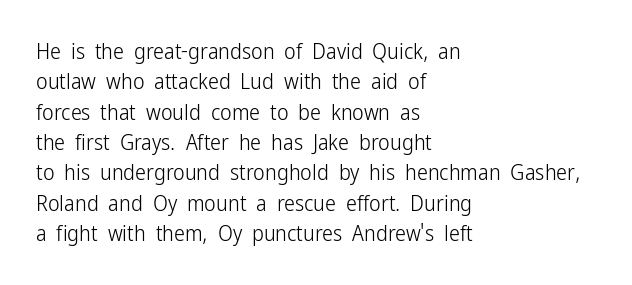
{"italic": "no", "bold": "no", "underline": "no", "align": "left", "line_spacing": "normal", "line_spacing_ratio": 1.38, "letter_spacing": "normal", "letter_spacing_em": 0.0, "glyph_px": 22}
